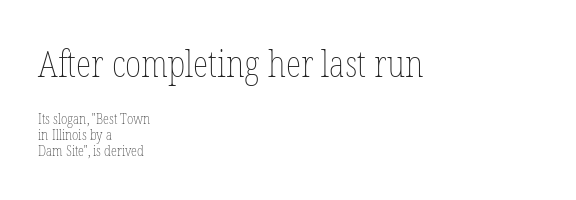
Q: Is the text bold? A: No.
Q: Is the text italic (slanted)? A: No, it is upright.
Q: Is the text underlined? A: No.
Q: How is the paragraph aligned? A: Left-aligned.
Q: Is the spacing between letters normal or unusually wide? A: Normal.
Q: Which block of text is set in a larger size, the first (top) or the second (bottom)? A: The first (top) one.
Q: Width (condensed, normal, or wide)? A: Condensed.
Q: Stroke contrast? A: Low.
Q: x-height? A: Medium.
Q: Monospaced? A: No.
